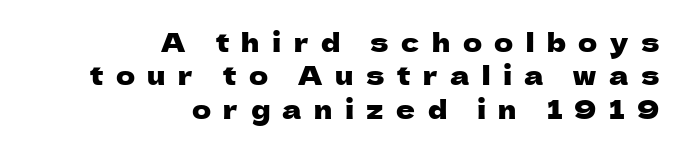
The image shows 26 px text type, upright; set right-aligned, normal line spacing (1.28x), unusually wide letter spacing (+0.48 em), not underlined.
